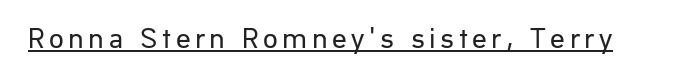
The type sits square on the baseline with zero lean. The face used here is proportionally spaced, like ordinary book or web type. The words here are underlined. The letterforms sit at book weight or below. Examine the stroke ends and you'll find no serifs.
